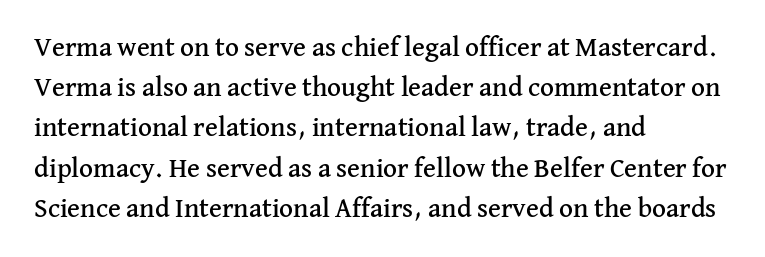
Summary of vertical rhythm: regular, with standard interline spacing. No italicization has been applied; the sample stays upright. One-word summary of the alignment: left. The line texture is even and compact thanks to regular tracking. The space directly below the letters is spotless.
